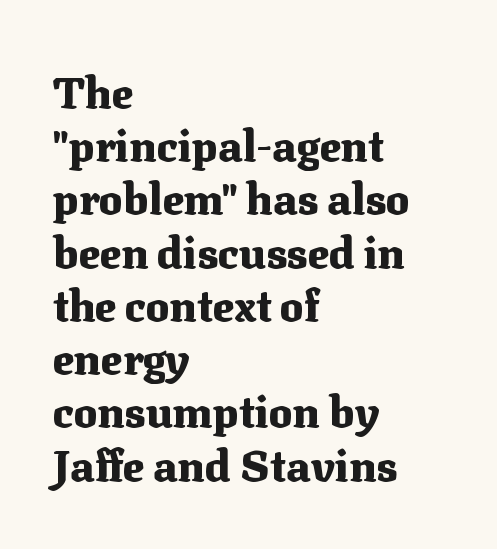
The image shows 44 px heavy serif type, upright; set left-aligned, line spacing 1.21x, normal letter spacing, not underlined; medium stroke contrast and a medium x-height.
